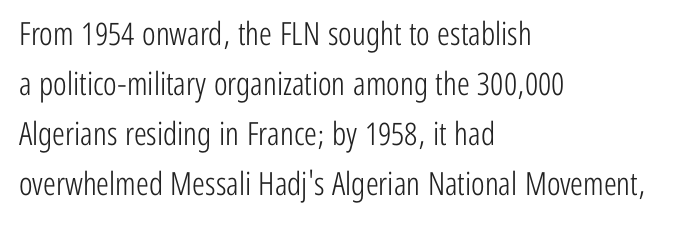
Q: Is the text bold? A: No.
Q: Is the text italic (slanted)? A: No, it is upright.
Q: Is the typeface a serif or a sans-serif typeface? A: Sans-serif.
Q: Is the text underlined? A: No.
Q: How is the paragraph aligned? A: Left-aligned.
Q: Is the spacing between letters normal or unusually wide? A: Normal.
Q: Is the spacing between lines tight, normal or loose? A: Normal.
Q: Width (condensed, normal, or wide)? A: Condensed.
Q: Stroke contrast? A: Low.
Q: x-height? A: Medium.
Q: Monospaced? A: No.
